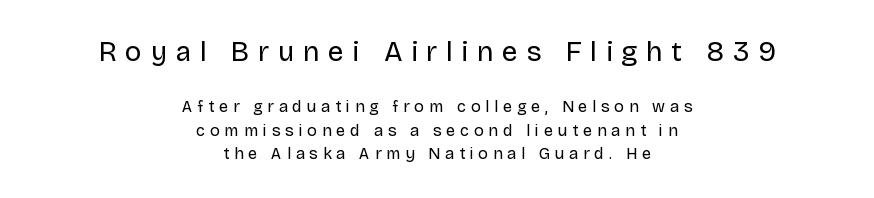
Q: Is the text bold? A: No.
Q: Is the text italic (slanted)? A: No, it is upright.
Q: Is the typeface a serif or a sans-serif typeface? A: Sans-serif.
Q: Is the text underlined? A: No.
Q: How is the paragraph aligned? A: Centered.
Q: Is the spacing between letters normal or unusually wide? A: Unusually wide.
Q: Is the spacing between lines tight, normal or loose? A: Normal.
Q: Which block of text is set in a larger size, the first (top) or the second (bottom)? A: The first (top) one.
Q: Width (condensed, normal, or wide)? A: Normal.
Q: Stroke contrast? A: Low.
Q: x-height? A: Large.
Q: Monospaced? A: No.
